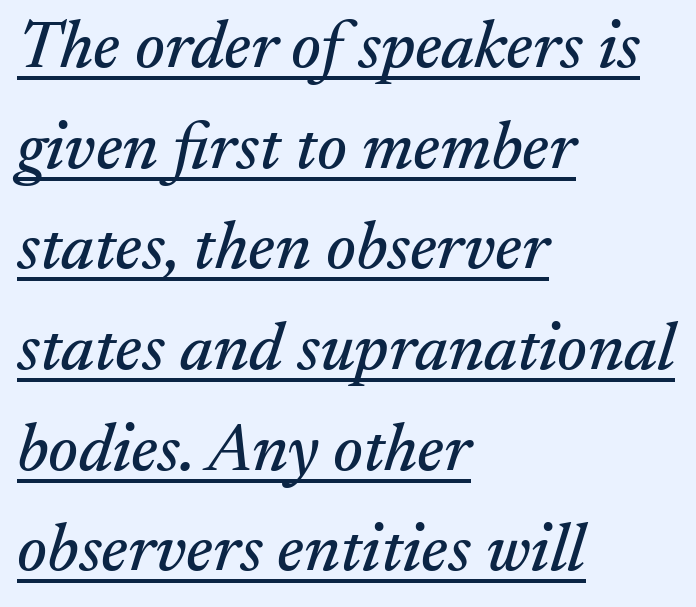
{"serif": "yes", "italic": "yes", "lean": "right", "slant_degrees": 17, "width": "normal", "stroke_contrast": "medium", "x_height": "small", "monospaced": "no", "underline": "yes", "align": "left", "line_spacing": "normal", "line_spacing_ratio": 1.48, "letter_spacing": "normal", "letter_spacing_em": 0.0, "glyph_px": 68}
